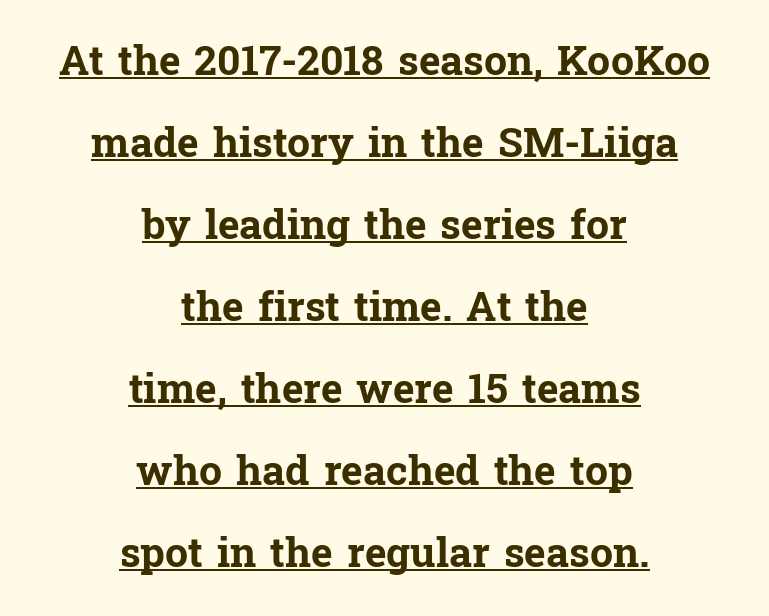
The image shows 41 px bold serif type, upright; set centered, loose line spacing (2.0x), normal letter spacing, underlined; low stroke contrast and a medium x-height.
